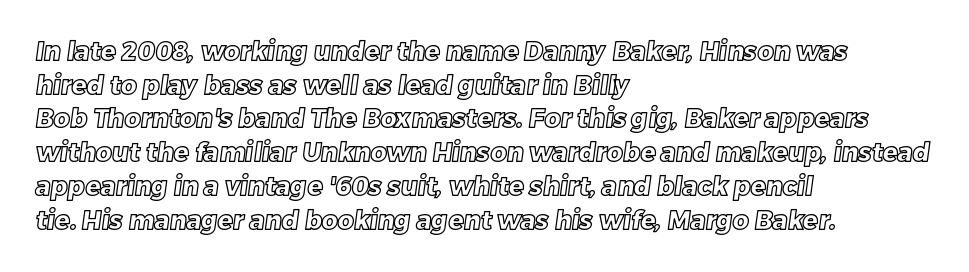
{"underline": "no", "align": "left", "line_spacing": "normal", "line_spacing_ratio": 1.35, "letter_spacing": "normal", "letter_spacing_em": 0.0, "glyph_px": 25}
